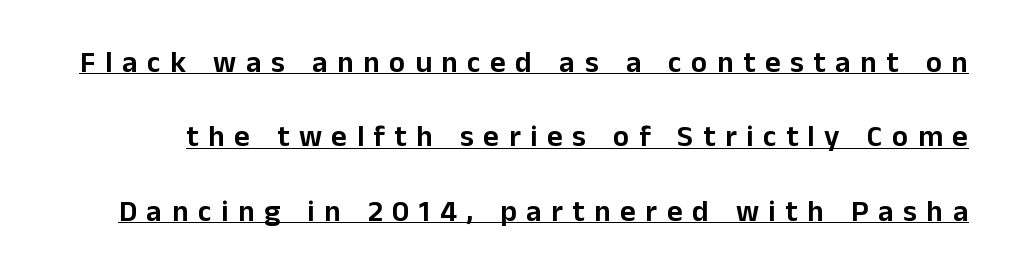
These lines are rendered in a variable-pitch font. Underlined type. How would I describe the line gaps? Wide and relaxed. If you drew a line through each stem, it would be perfectly vertical. These lines have a slow, spaced-out rhythm from letter to letter. Stroke terminals: plain, sans-serif.
